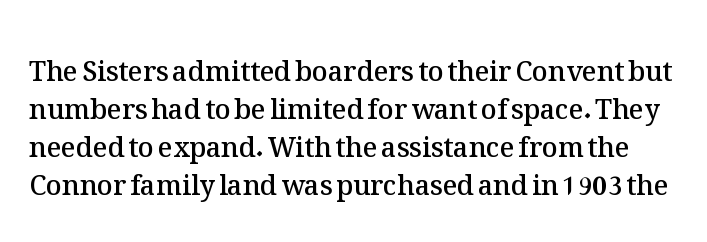
The image shows 27 px text type, upright; set normal line spacing (1.41x), normal letter spacing, not underlined.
